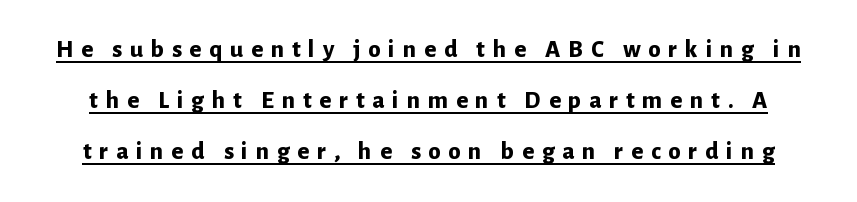
The image shows 25 px bold type, upright; set loose line spacing (2.05x), unusually wide letter spacing (+0.31 em), underlined.
